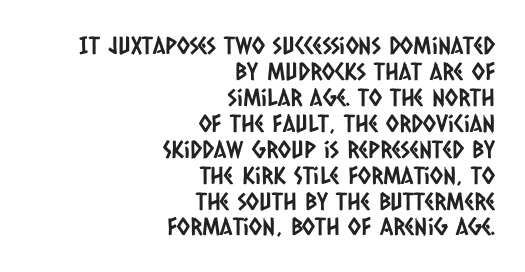
Q: Is the text underlined? A: No.
Q: How is the paragraph aligned? A: Right-aligned.
Q: Is the spacing between letters normal or unusually wide? A: Normal.
Q: Is the spacing between lines tight, normal or loose? A: Tight.
